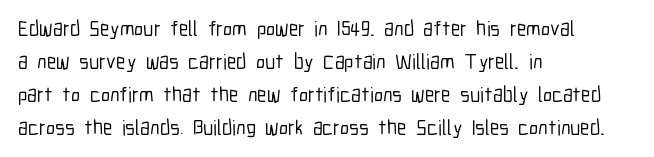
The image shows 21 px text type, upright; set left-aligned, normal line spacing (1.57x), normal letter spacing, not underlined.
